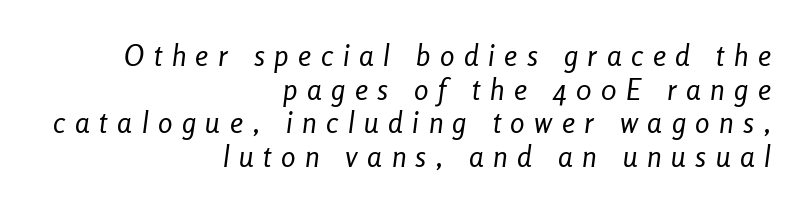
The image shows 29 px regular-weight, condensed type, italic (leaning right); set right-aligned, line spacing 1.16x, unusually wide letter spacing (+0.33 em), not underlined; low stroke contrast and a medium x-height.
